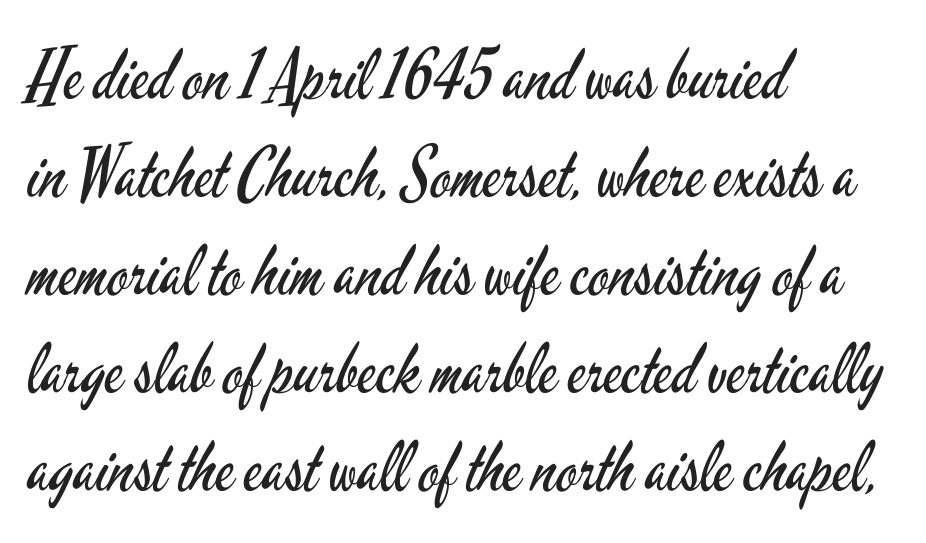
Q: Is the text bold? A: No.
Q: Is the text italic (slanted)? A: Yes.
Q: Is the typeface a serif or a sans-serif typeface? A: Sans-serif.
Q: Is the text underlined? A: No.
Q: How is the paragraph aligned? A: Left-aligned.
Q: Is the spacing between letters normal or unusually wide? A: Normal.
Q: Is the spacing between lines tight, normal or loose? A: Normal.
Q: Width (condensed, normal, or wide)? A: Condensed.
Q: Stroke contrast? A: Low.
Q: x-height? A: Small.
Q: Monospaced? A: No.
